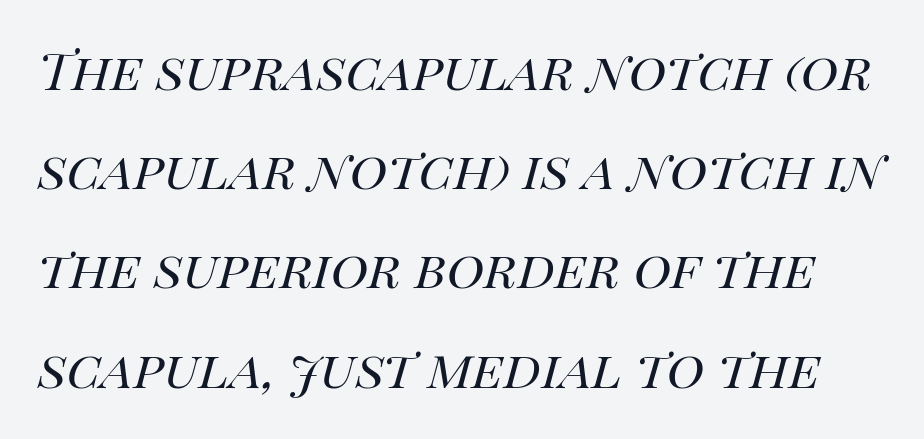
{"italic": "yes", "lean": "right", "slant_degrees": 14, "bold": "no", "weight": "regular", "width": "normal", "stroke_contrast": "high", "x_height": "large", "monospaced": "no", "underline": "no", "line_spacing": "normal", "line_spacing_ratio": 1.55, "letter_spacing": "normal", "letter_spacing_em": 0.0, "glyph_px": 64}
